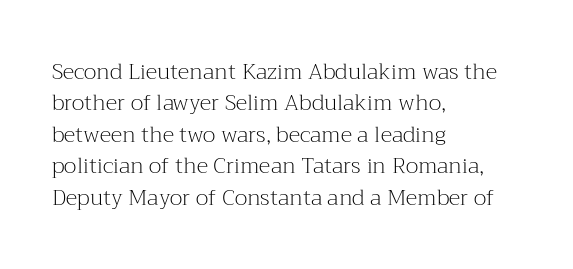
{"italic": "no", "bold": "no", "underline": "no", "align": "left", "line_spacing": "normal", "line_spacing_ratio": 1.43, "letter_spacing": "normal", "letter_spacing_em": 0.0, "glyph_px": 22}
